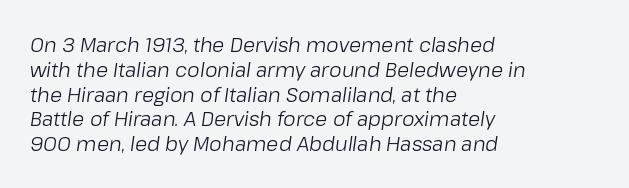
The image shows 20 px text type, italic (leaning right); set left-aligned, line spacing 1.24x, normal letter spacing, not underlined.
